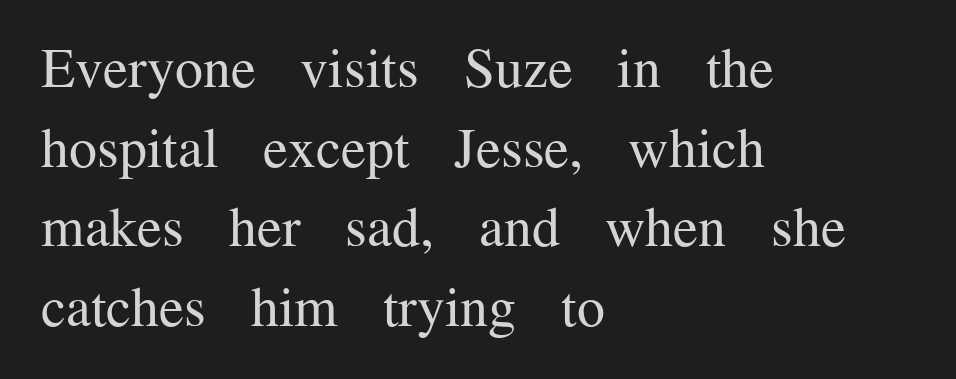
{"serif": "yes", "italic": "no", "bold": "no", "weight": "regular", "width": "normal", "stroke_contrast": "medium", "x_height": "medium", "monospaced": "no", "underline": "no", "align": "left", "line_spacing": "normal", "line_spacing_ratio": 1.42, "letter_spacing": "normal", "letter_spacing_em": 0.0, "glyph_px": 56}
